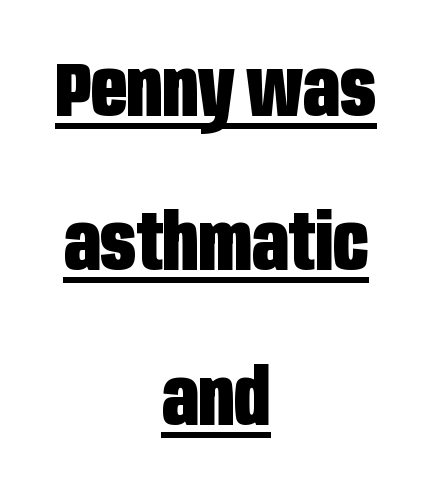
Q: Is the text bold? A: Yes.
Q: Is the text italic (slanted)? A: No, it is upright.
Q: Is the typeface a serif or a sans-serif typeface? A: Sans-serif.
Q: Is the text underlined? A: Yes.
Q: How is the paragraph aligned? A: Centered.
Q: Is the spacing between letters normal or unusually wide? A: Normal.
Q: Is the spacing between lines tight, normal or loose? A: Loose.
Q: Width (condensed, normal, or wide)? A: Condensed.
Q: Stroke contrast? A: Low.
Q: x-height? A: Large.
Q: Monospaced? A: No.
